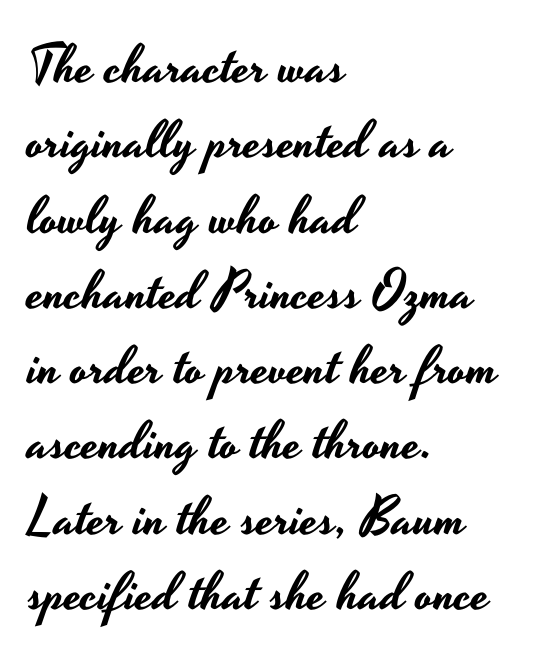
{"serif": "no", "width": "wide", "stroke_contrast": "low", "x_height": "small", "monospaced": "no", "underline": "no", "align": "left", "line_spacing": "normal", "line_spacing_ratio": 1.42, "letter_spacing": "normal", "letter_spacing_em": 0.0, "glyph_px": 53}
